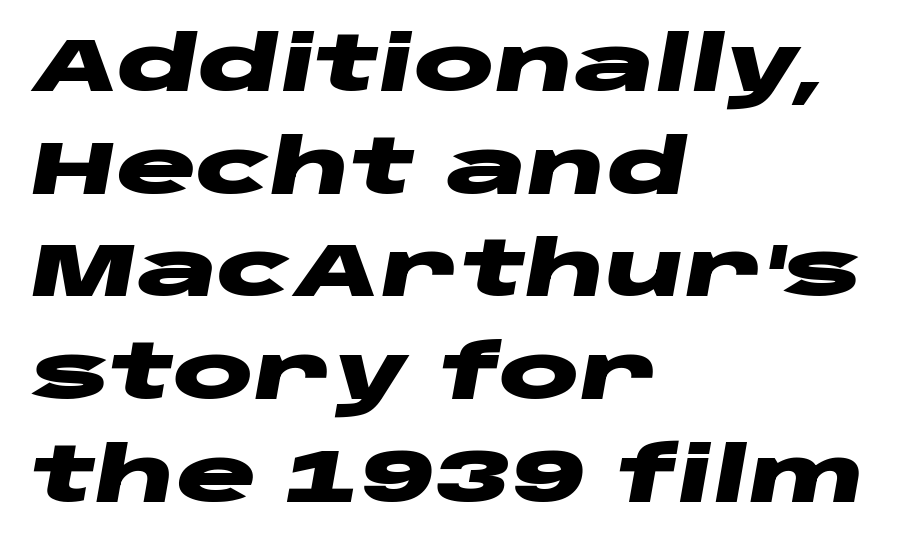
Would a proofreader flag this as italicized? Yes. Proportional: the letters do not fall into vertical columns. Underline: absent. These lines keep a tight, regular rhythm from letter to letter. The compositor pushed each line to the left boundary. Notice how descenders clear the ascenders below comfortably — that's standard leading.
